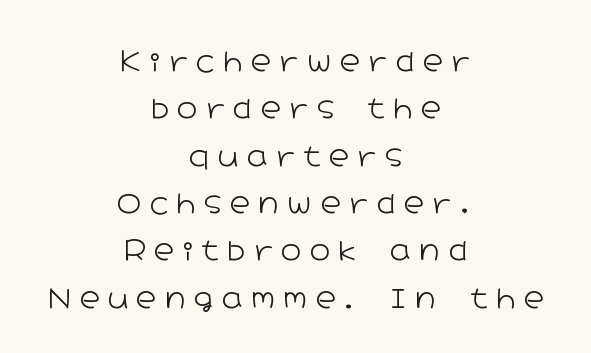
Q: Is the text bold? A: No.
Q: Is the text italic (slanted)? A: No, it is upright.
Q: Is the typeface a serif or a sans-serif typeface? A: Sans-serif.
Q: Is the text underlined? A: No.
Q: How is the paragraph aligned? A: Centered.
Q: Is the spacing between letters normal or unusually wide? A: Unusually wide.
Q: Is the spacing between lines tight, normal or loose? A: Normal.
Q: Width (condensed, normal, or wide)? A: Wide.
Q: Stroke contrast? A: Low.
Q: x-height? A: Medium.
Q: Monospaced? A: No.
